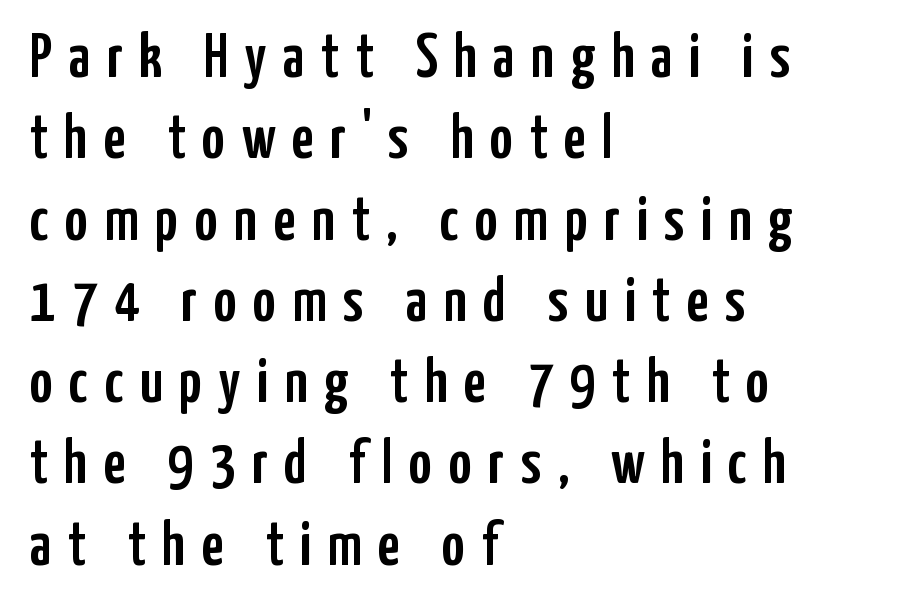
Letter spacing: wide. Vertical spacing — default. This rendering uses left alignment, leaving the right contour irregular. The axis of the letterforms is exactly vertical.
